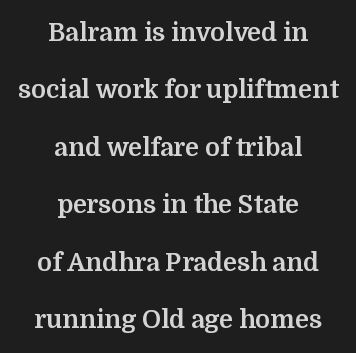
Q: Is the text bold? A: Yes.
Q: Is the text italic (slanted)? A: No, it is upright.
Q: Is the text underlined? A: No.
Q: How is the paragraph aligned? A: Centered.
Q: Is the spacing between letters normal or unusually wide? A: Normal.
Q: Is the spacing between lines tight, normal or loose? A: Loose.
